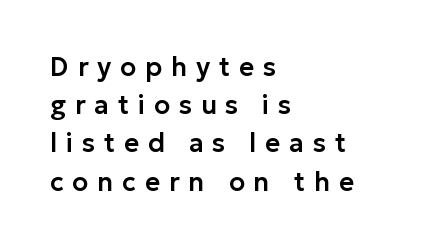
The image shows 26 px text type, upright; set left-aligned, normal line spacing (1.47x), unusually wide letter spacing (+0.34 em), not underlined.
